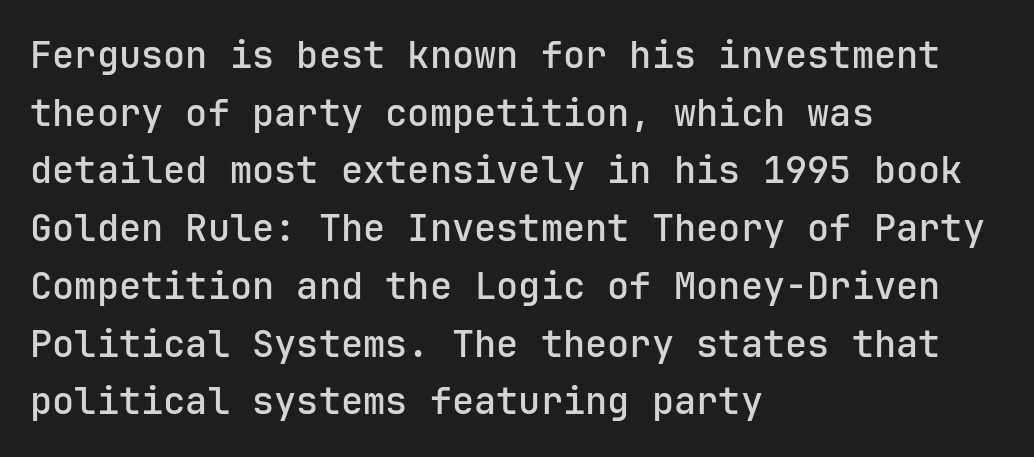
{"serif": "no", "italic": "no", "width": "normal", "stroke_contrast": "low", "x_height": "medium", "monospaced": "yes", "underline": "no", "align": "left", "line_spacing": "normal", "line_spacing_ratio": 1.56, "letter_spacing": "normal", "letter_spacing_em": 0.0, "glyph_px": 37}
